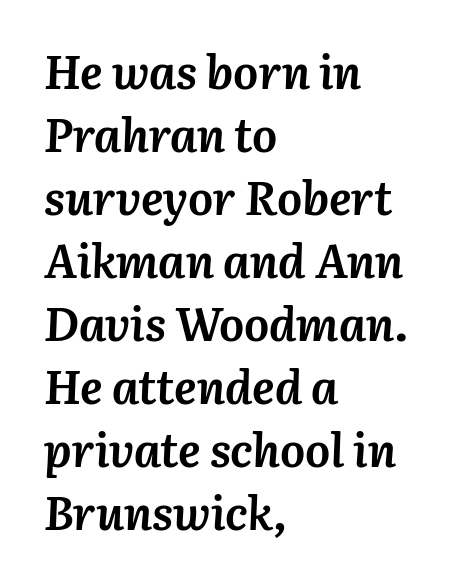
The image shows 47 px semibold type, italic (leaning right); set left-aligned, normal line spacing (1.34x), normal letter spacing, not underlined; medium stroke contrast and a medium x-height.
